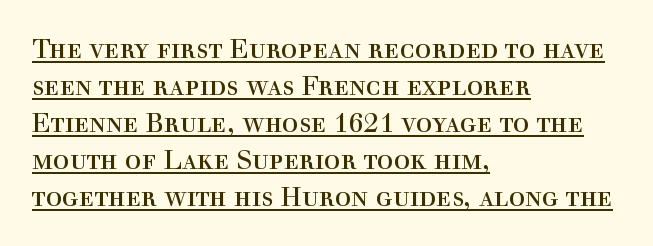
Q: Is the text bold? A: No.
Q: Is the text italic (slanted)? A: No, it is upright.
Q: Is the text underlined? A: Yes.
Q: How is the paragraph aligned? A: Left-aligned.
Q: Is the spacing between letters normal or unusually wide? A: Normal.
Q: Is the spacing between lines tight, normal or loose? A: Normal.
